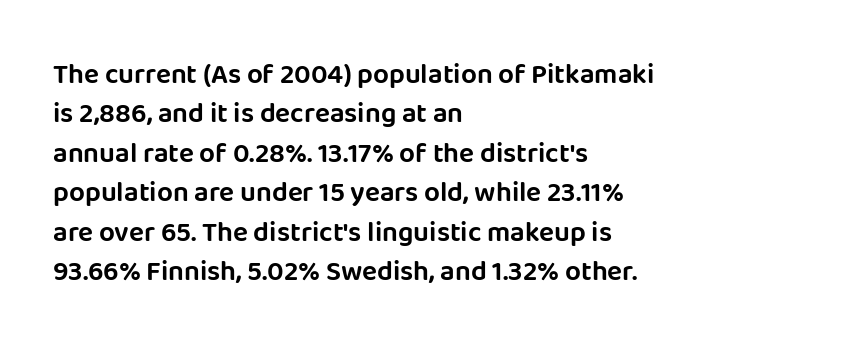
{"serif": "no", "italic": "no", "width": "normal", "stroke_contrast": "low", "x_height": "large", "monospaced": "no", "underline": "no", "align": "left", "line_spacing": "normal", "line_spacing_ratio": 1.41, "letter_spacing": "normal", "letter_spacing_em": 0.0, "glyph_px": 28}
